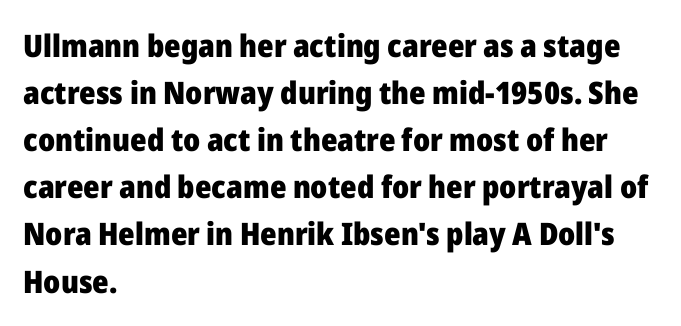
The image shows 31 px heavy sans-serif type, upright; set left-aligned, normal line spacing (1.52x), normal letter spacing, not underlined; low stroke contrast and a medium x-height.
